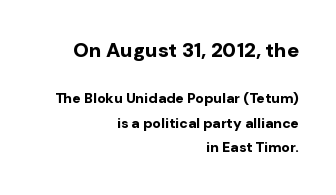
What stands out about the letter spacing? Nothing — it is the standard amount. Style check: upright. Which margin do the lines hug? The right one — the left edge is uneven. The passage shown is not underscored anywhere.
